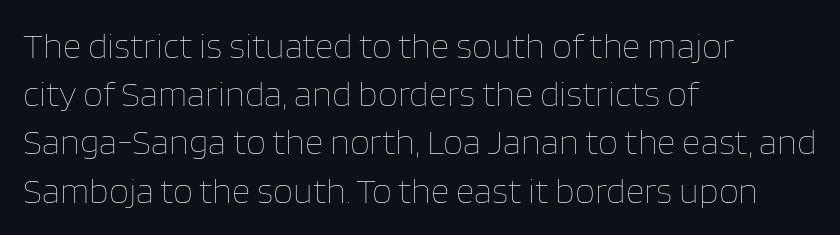
Q: Is the text bold? A: No.
Q: Is the text italic (slanted)? A: No, it is upright.
Q: Is the text underlined? A: No.
Q: How is the paragraph aligned? A: Left-aligned.
Q: Is the spacing between letters normal or unusually wide? A: Normal.
Q: Is the spacing between lines tight, normal or loose? A: Normal.
Q: Width (condensed, normal, or wide)? A: Normal.
Q: Stroke contrast? A: Low.
Q: x-height? A: Large.
Q: Monospaced? A: No.
